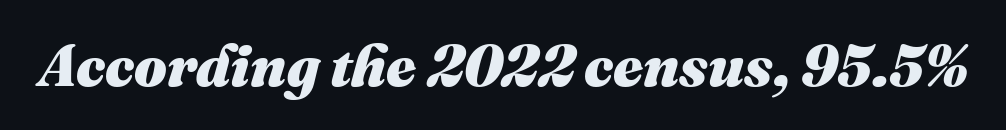
The glyphs look as if they've been sheared to an angle. There is no visible air inserted between adjacent glyphs. A typesetter would call this proportional, since set widths differ per character. I'd describe the lettering as bold — thick and assertive. Clear beneath every line of the passage.
